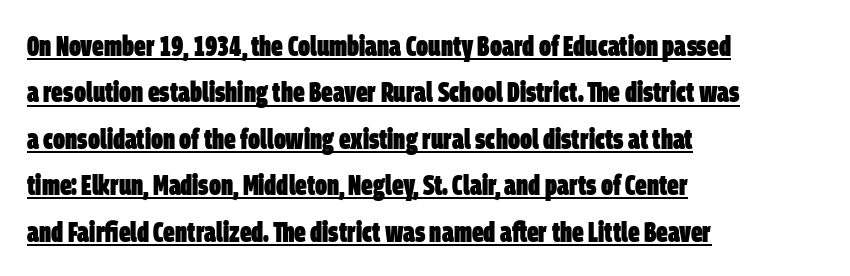
Q: Is the text bold? A: Yes.
Q: Is the typeface a serif or a sans-serif typeface? A: Sans-serif.
Q: Is the text underlined? A: Yes.
Q: How is the paragraph aligned? A: Left-aligned.
Q: Is the spacing between letters normal or unusually wide? A: Normal.
Q: Is the spacing between lines tight, normal or loose? A: Normal.
Q: Width (condensed, normal, or wide)? A: Condensed.
Q: Stroke contrast? A: Low.
Q: x-height? A: Large.
Q: Monospaced? A: No.
